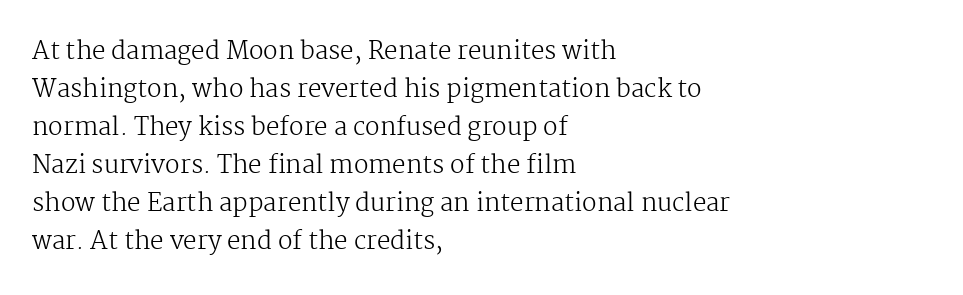
{"italic": "no", "bold": "no", "underline": "no", "align": "left", "line_spacing": "normal", "line_spacing_ratio": 1.58, "letter_spacing": "normal", "letter_spacing_em": 0.0, "glyph_px": 24}
